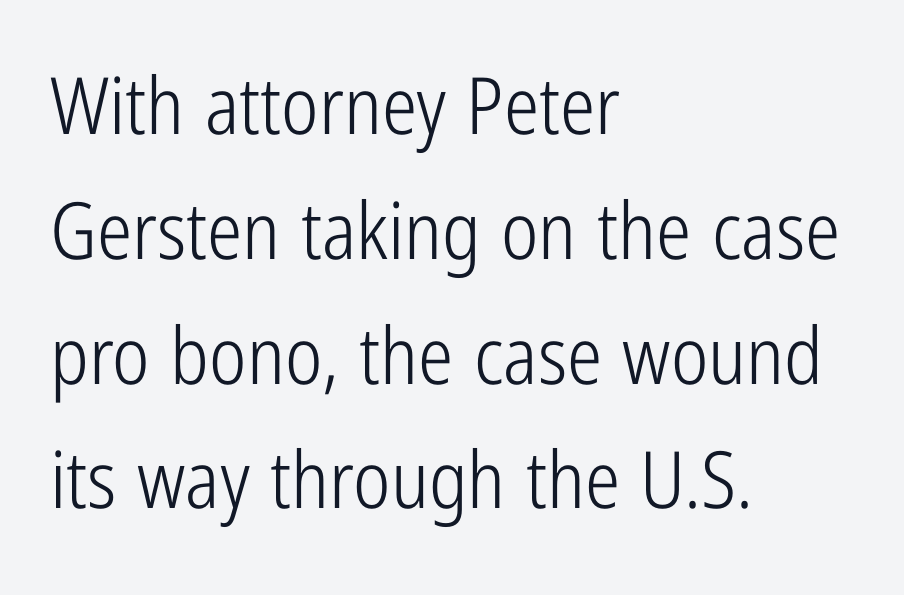
{"serif": "no", "italic": "no", "bold": "no", "weight": "light", "width": "condensed", "stroke_contrast": "low", "x_height": "medium", "monospaced": "no", "underline": "no", "align": "left", "line_spacing": "normal", "line_spacing_ratio": 1.58, "letter_spacing": "normal", "letter_spacing_em": 0.0, "glyph_px": 79}
